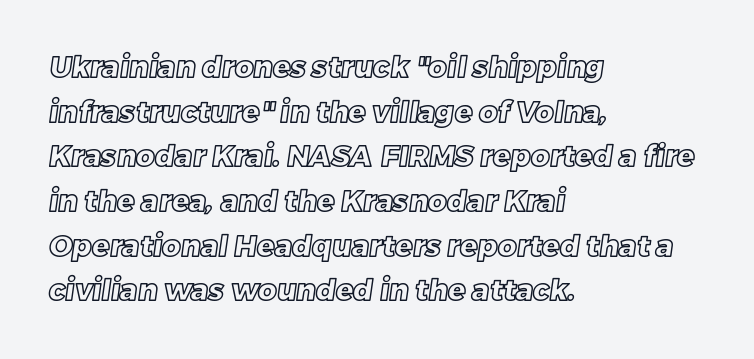
Here the designer chose a conventional face with non-uniform glyph widths. Where is the straight margin? On the left. The rows are spaced the way most documents space them. Clear beneath every line of the passage. No extra tracking has been applied to these lines.
